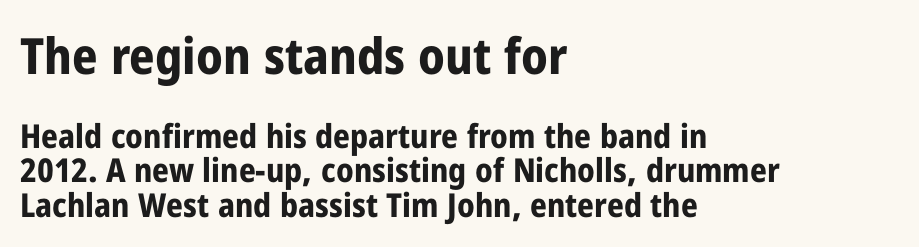
{"serif": "no", "italic": "no", "bold": "yes", "weight": "bold", "width": "condensed", "stroke_contrast": "low", "x_height": "medium", "monospaced": "no", "underline": "no", "align": "left", "line_spacing": "tight", "line_spacing_ratio": 1.04, "letter_spacing": "normal", "letter_spacing_em": 0.0, "larger_block": "first", "size_ratio": 1.52, "glyph_px": 50}
